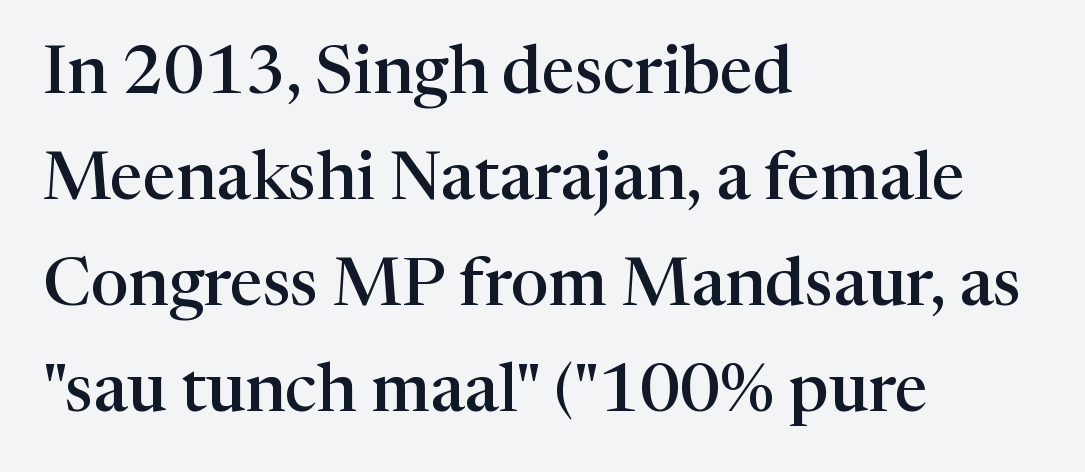
{"serif": "yes", "italic": "no", "bold": "semi", "weight": "semibold", "width": "normal", "stroke_contrast": "high", "x_height": "medium", "monospaced": "no", "underline": "no", "align": "left", "line_spacing": "normal", "line_spacing_ratio": 1.58, "letter_spacing": "normal", "letter_spacing_em": 0.0, "glyph_px": 67}
